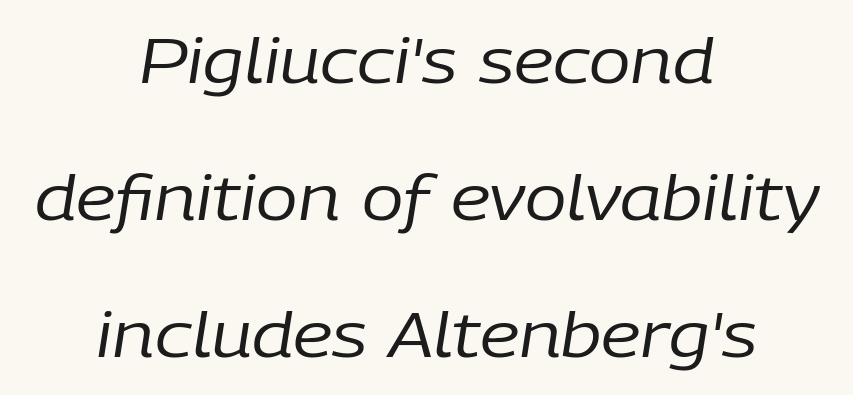
Character widths vary here, with narrow letters taking less room than wide ones. Compared with typical paragraphs, the rows here are farther apart. The words here are not underlined. Each word holds together tightly as a unit, with standard inter-letter gaps.
